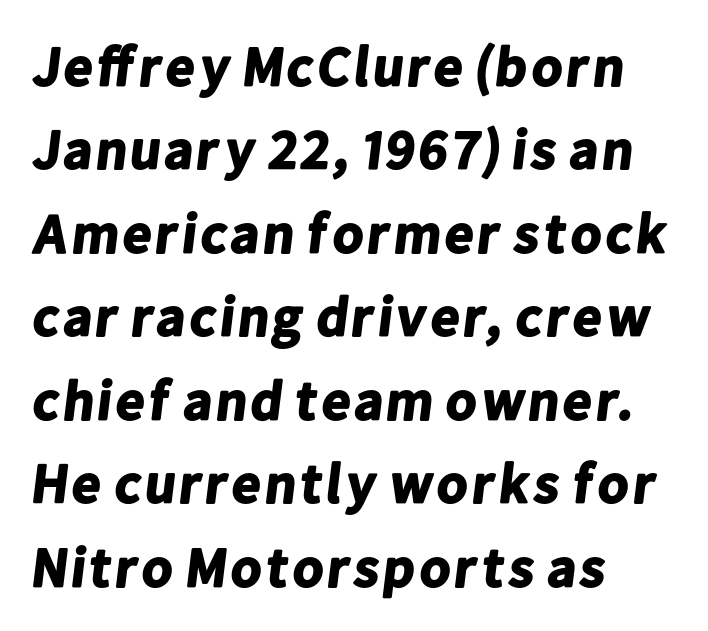
{"serif": "no", "bold": "yes", "weight": "bold", "width": "normal", "stroke_contrast": "low", "x_height": "medium", "monospaced": "no", "underline": "no", "align": "left", "line_spacing": "normal", "line_spacing_ratio": 1.49, "letter_spacing": "normal", "letter_spacing_em": 0.0, "glyph_px": 56}
